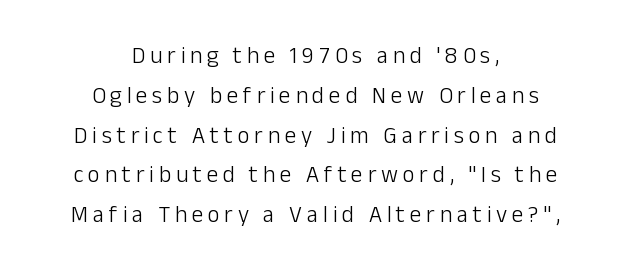
The image shows 23 px text type, upright; set centered, line spacing 1.73x, unusually wide letter spacing (+0.21 em), not underlined.
